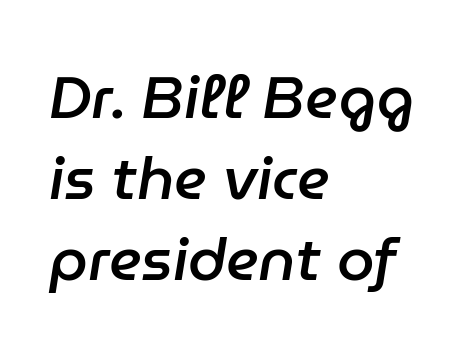
The image shows 60 px semibold type, italic (leaning right); set left-aligned, normal line spacing (1.35x), normal letter spacing, not underlined; low stroke contrast and a medium x-height.
